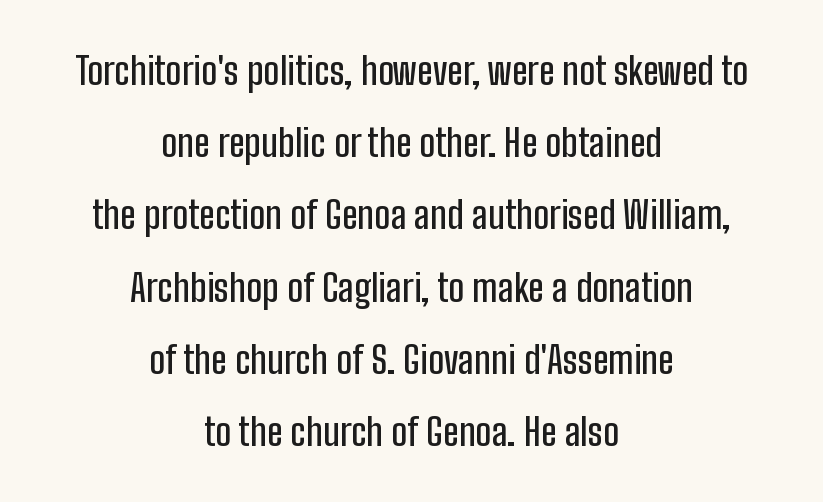
{"serif": "no", "italic": "no", "width": "condensed", "stroke_contrast": "low", "x_height": "medium", "monospaced": "no", "underline": "no", "align": "center", "line_spacing": "loose", "line_spacing_ratio": 1.9, "letter_spacing": "normal", "letter_spacing_em": 0.0, "glyph_px": 38}
